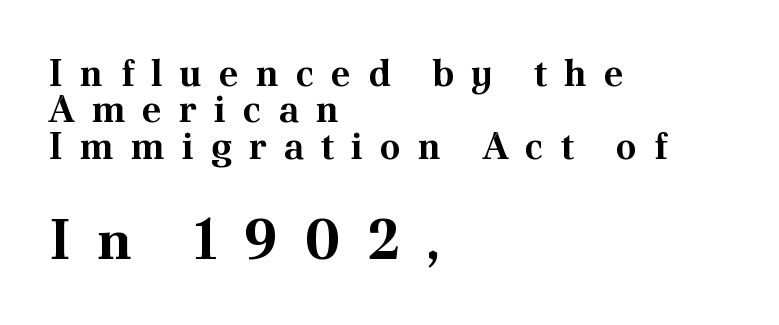
Q: Is the text bold? A: Yes.
Q: Is the text italic (slanted)? A: No, it is upright.
Q: Is the typeface a serif or a sans-serif typeface? A: Serif.
Q: Is the text underlined? A: No.
Q: How is the paragraph aligned? A: Left-aligned.
Q: Is the spacing between letters normal or unusually wide? A: Unusually wide.
Q: Is the spacing between lines tight, normal or loose? A: Tight.
Q: Which block of text is set in a larger size, the first (top) or the second (bottom)? A: The second (bottom) one.
Q: Width (condensed, normal, or wide)? A: Normal.
Q: Stroke contrast? A: Medium.
Q: x-height? A: Small.
Q: Monospaced? A: No.
